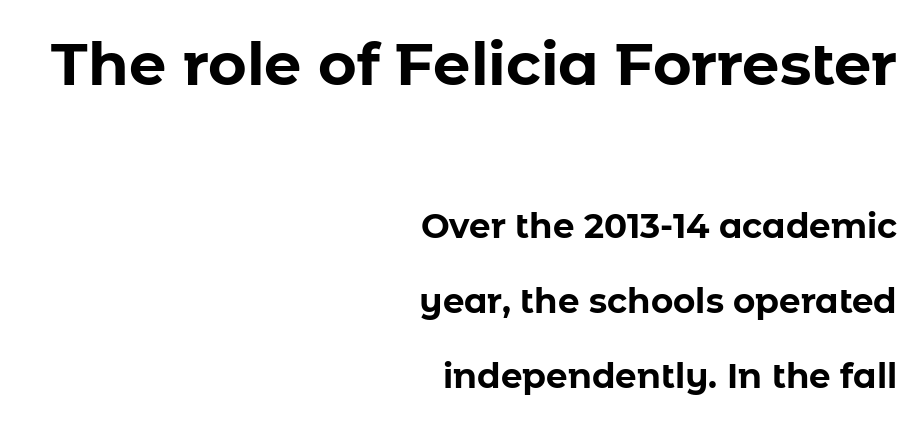
Any mark beneath the type? The region is blank. In terms of weight, the rendering is a true, heavy bold. The letterforms sit shoulder to shoulder at normal distance. The face used here is a sans, in the tradition of grotesques and geometrics. The rendering uses a large line-height, opening up the rows. The paragraph has a hard right edge and a soft left edge.
